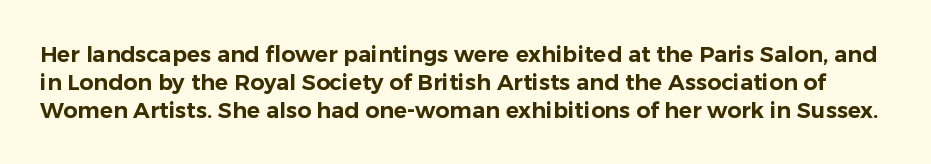
The image shows 22 px text type, upright; set normal line spacing (1.27x), normal letter spacing, not underlined.
